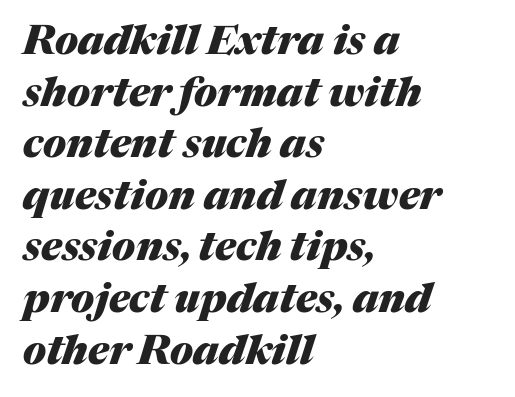
These lines were composed using italics. As a designer I'd log this as weight 700, bold. The space directly below the letters is spotless. Every row of glyphs begins at an identical x-position on the left. Proportional: the letters do not fall into vertical columns.
